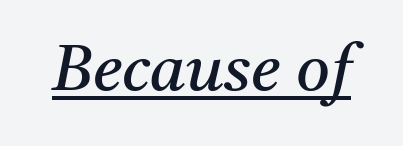
Q: Is the text bold? A: No.
Q: Is the text italic (slanted)? A: Yes, it leans right by about 11 degrees.
Q: Is the typeface a serif or a sans-serif typeface? A: Serif.
Q: Is the text underlined? A: Yes.
Q: Is the spacing between letters normal or unusually wide? A: Normal.
Q: Width (condensed, normal, or wide)? A: Normal.
Q: Stroke contrast? A: Medium.
Q: x-height? A: Medium.
Q: Monospaced? A: No.
